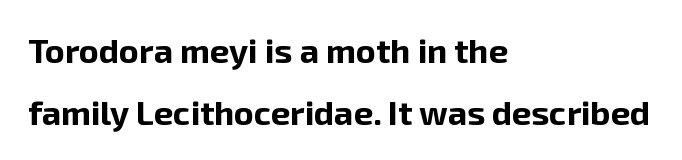
The paragraph shown leans on its left margin. What kind of face is this? One without serifs — a sans. The string is rendered with underlining switched off. Chunky letters — that's bold for sure.
